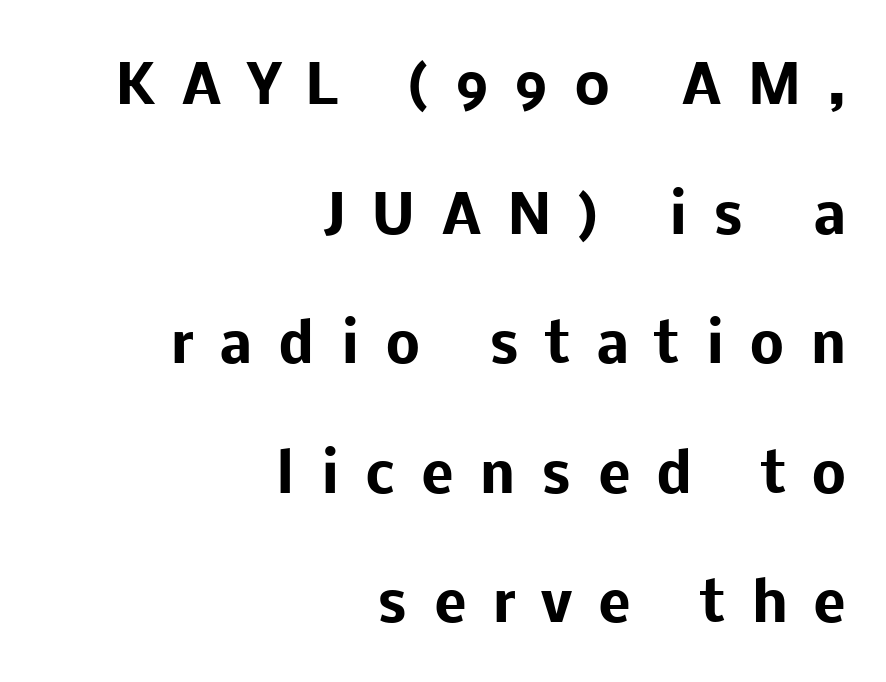
The image shows 54 px heavy sans-serif type, upright; set right-aligned, loose line spacing (2.4x), unusually wide letter spacing (+0.48 em), not underlined; low stroke contrast and a medium x-height.
